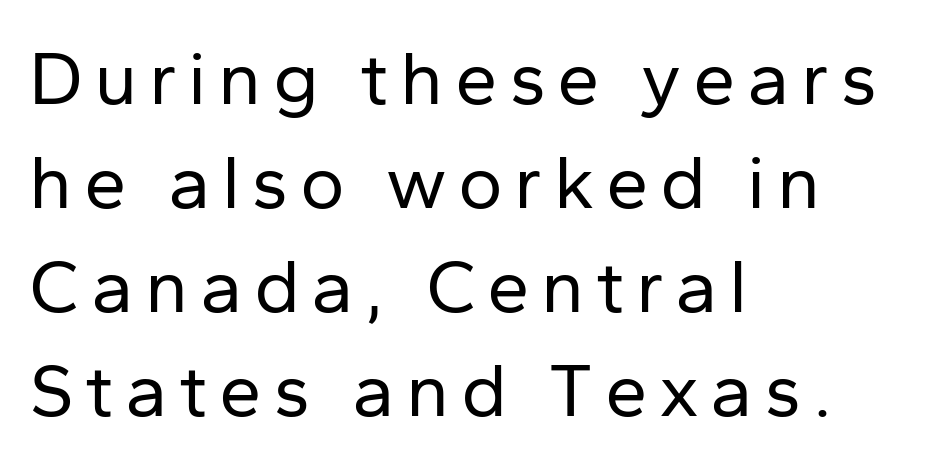
Q: Is the text bold? A: No.
Q: Is the text italic (slanted)? A: No, it is upright.
Q: Is the typeface a serif or a sans-serif typeface? A: Sans-serif.
Q: Is the text underlined? A: No.
Q: How is the paragraph aligned? A: Left-aligned.
Q: Is the spacing between lines tight, normal or loose? A: Normal.
Q: Width (condensed, normal, or wide)? A: Normal.
Q: Stroke contrast? A: Low.
Q: x-height? A: Medium.
Q: Monospaced? A: No.
